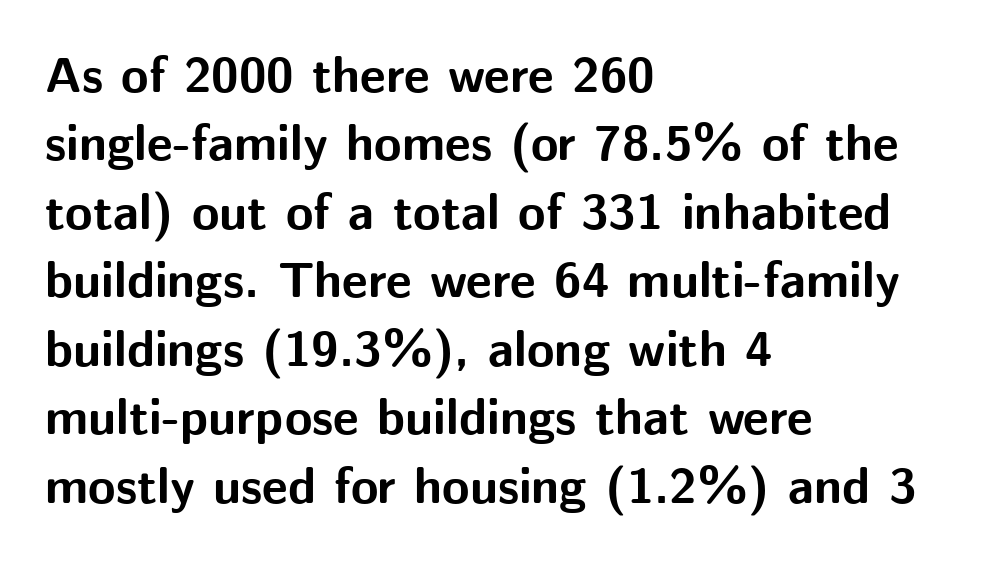
Q: Is the text bold? A: Yes.
Q: Is the text italic (slanted)? A: No, it is upright.
Q: Is the typeface a serif or a sans-serif typeface? A: Sans-serif.
Q: Is the text underlined? A: No.
Q: How is the paragraph aligned? A: Left-aligned.
Q: Is the spacing between letters normal or unusually wide? A: Normal.
Q: Is the spacing between lines tight, normal or loose? A: Normal.
Q: Width (condensed, normal, or wide)? A: Normal.
Q: Stroke contrast? A: Medium.
Q: x-height? A: Medium.
Q: Monospaced? A: No.
